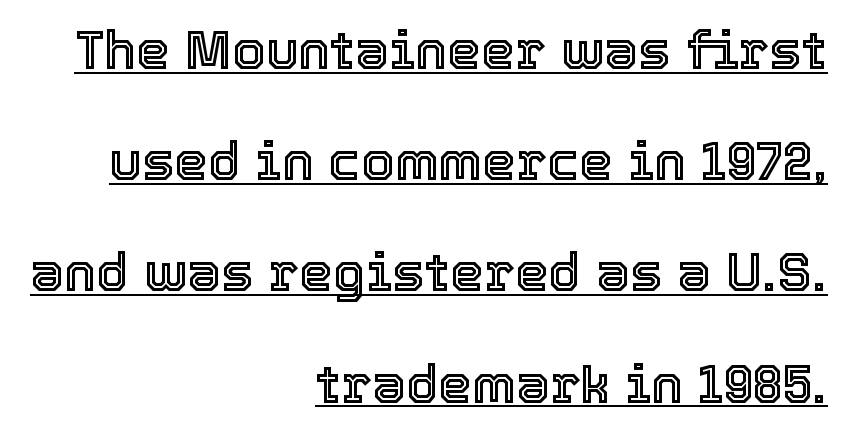
Q: Is the text italic (slanted)? A: No, it is upright.
Q: Is the text underlined? A: Yes.
Q: How is the paragraph aligned? A: Right-aligned.
Q: Is the spacing between letters normal or unusually wide? A: Normal.
Q: Is the spacing between lines tight, normal or loose? A: Loose.
Q: Width (condensed, normal, or wide)? A: Normal.
Q: x-height? A: Medium.
Q: Monospaced? A: No.
